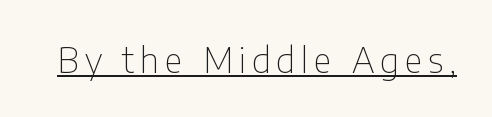
Q: Is the text bold? A: No.
Q: Is the text italic (slanted)? A: No, it is upright.
Q: Is the typeface a serif or a sans-serif typeface? A: Sans-serif.
Q: Is the text underlined? A: Yes.
Q: Width (condensed, normal, or wide)? A: Condensed.
Q: Stroke contrast? A: Low.
Q: x-height? A: Medium.
Q: Monospaced? A: No.
